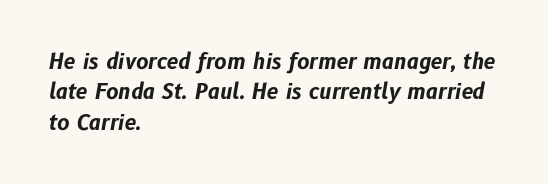
The sample has been set heavy, in full bold. The words here are not underlined. Standard letterfit; no display-style spreading of the glyphs. It's the slanting kind of type.
